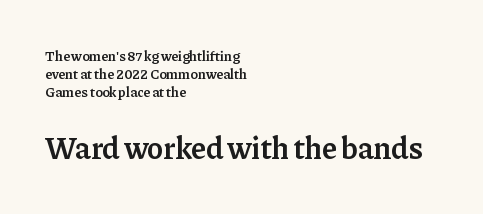
The image shows 31 px semibold serif type, upright; set left-aligned, normal line spacing (1.29x), normal letter spacing, not underlined; the second (bottom) block is 2.21x larger; low stroke contrast and a medium x-height.
